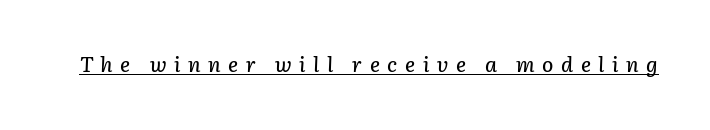
The image shows 21 px text type, italic (leaning right); set unusually wide letter spacing (+0.36 em), underlined.
